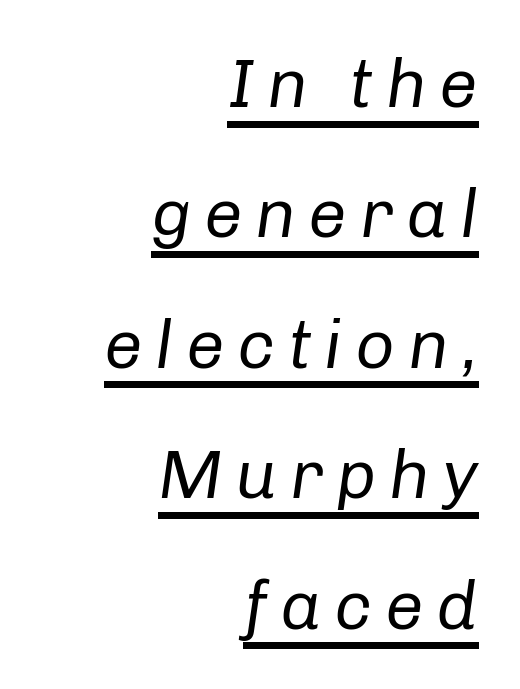
Q: Is the text bold? A: No.
Q: Is the text italic (slanted)? A: Yes, it leans right by about 8 degrees.
Q: Is the text underlined? A: Yes.
Q: How is the paragraph aligned? A: Right-aligned.
Q: Width (condensed, normal, or wide)? A: Normal.
Q: Stroke contrast? A: Low.
Q: x-height? A: Medium.
Q: Monospaced? A: No.
